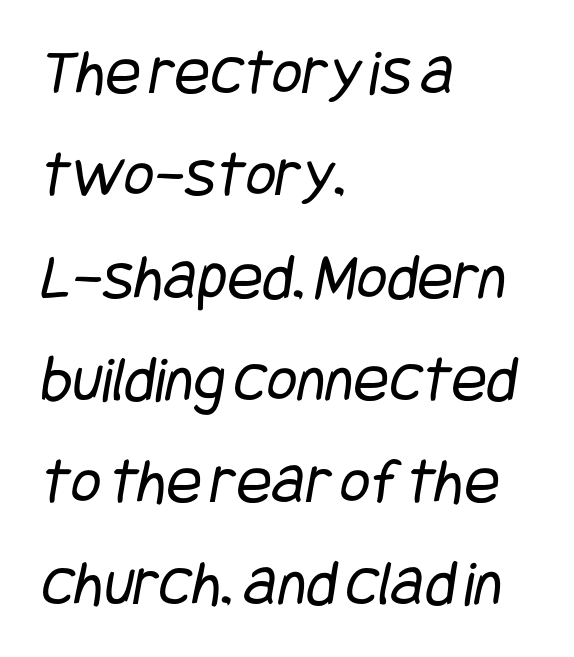
Q: Is the text bold? A: No.
Q: Is the typeface a serif or a sans-serif typeface? A: Sans-serif.
Q: Is the text underlined? A: No.
Q: How is the paragraph aligned? A: Left-aligned.
Q: Is the spacing between letters normal or unusually wide? A: Normal.
Q: Is the spacing between lines tight, normal or loose? A: Normal.
Q: Width (condensed, normal, or wide)? A: Condensed.
Q: Stroke contrast? A: Low.
Q: x-height? A: Large.
